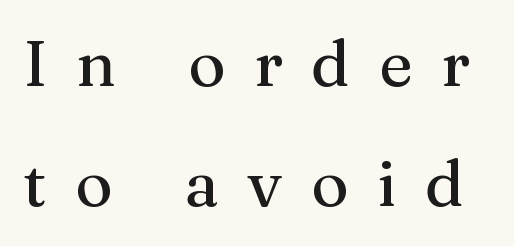
The gaps between neighbouring characters are conspicuously large. The rendering uses natural spacing where letterforms have individual widths. Descenders are the only things crossing below the line. Serif or sans? Serif — the stroke terminals have little feet.
